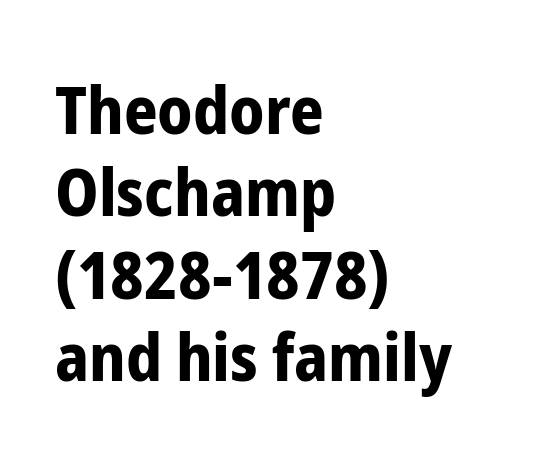
The rendering uses natural spacing where letterforms have individual widths. Heavy-handed strokes throughout: this text is bold. The setting favours the left margin, as ordinary paragraphs usually do. This sample keeps an unexceptional amount of space between lines. No extra tracking has been applied to these lines.
